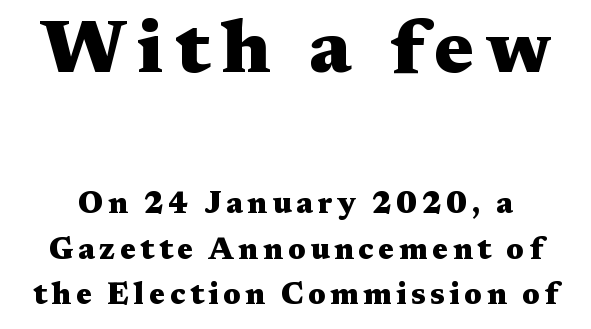
Block one is the big one; block two sits smaller underneath. A typesetter would label this face a serif. The letters stand straight up with perfectly vertical stems. A dark, heavy texture on the line: the type is bold. The passage shown stacks its lines at a standard gap. Unmarked baselines from the first word to the last.
